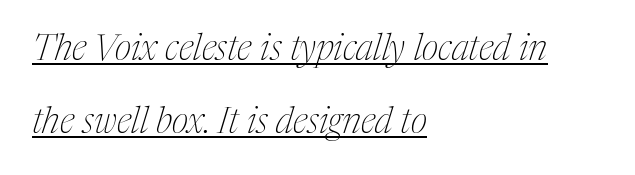
Q: Is the text bold? A: No.
Q: Is the text italic (slanted)? A: Yes, it leans right by about 17 degrees.
Q: Is the typeface a serif or a sans-serif typeface? A: Serif.
Q: Is the text underlined? A: Yes.
Q: How is the paragraph aligned? A: Left-aligned.
Q: Is the spacing between letters normal or unusually wide? A: Normal.
Q: Is the spacing between lines tight, normal or loose? A: Loose.
Q: Width (condensed, normal, or wide)? A: Condensed.
Q: Stroke contrast? A: Medium.
Q: x-height? A: Medium.
Q: Monospaced? A: No.
